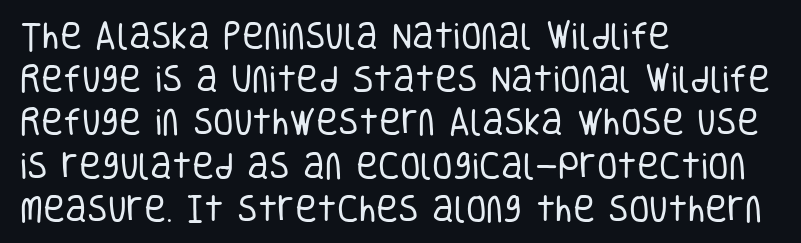
This rendering employs a face without finishing strokes, i.e., a sans-serif. Stems and bowls with no extra thickness — not bold. The rag falls on the right side of this text block. The vertical gap from one line to the next is medium.
